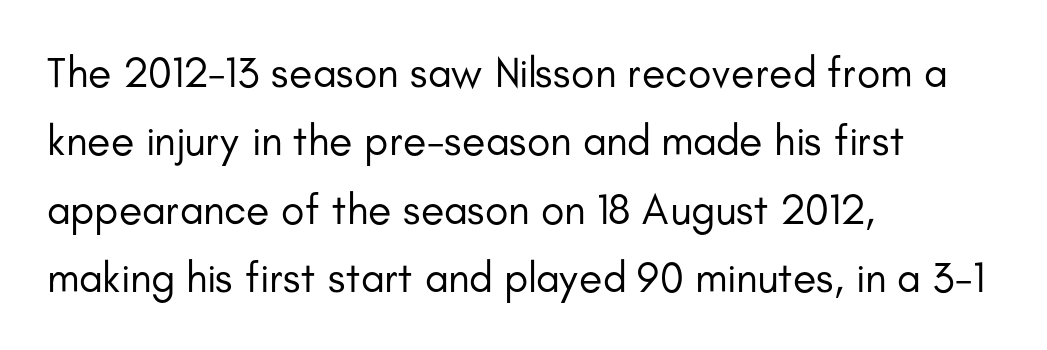
{"serif": "no", "italic": "no", "bold": "no", "weight": "regular", "width": "normal", "stroke_contrast": "low", "x_height": "small", "monospaced": "no", "underline": "no", "align": "left", "line_spacing": "normal", "line_spacing_ratio": 1.59, "letter_spacing": "normal", "letter_spacing_em": 0.0, "glyph_px": 43}
